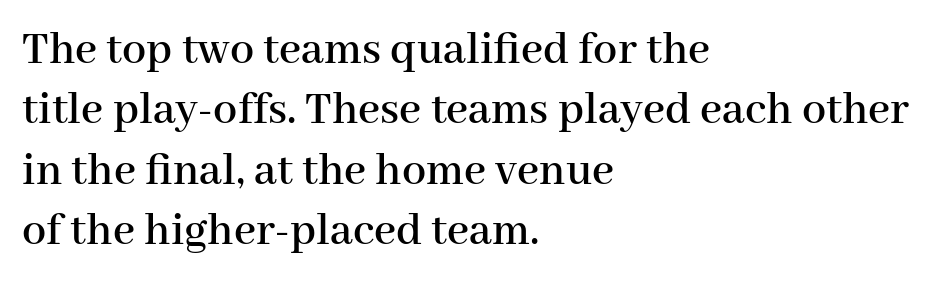
The image shows 48 px serif type, upright; set left-aligned, normal line spacing (1.26x), normal letter spacing, not underlined; high stroke contrast and a medium x-height.
